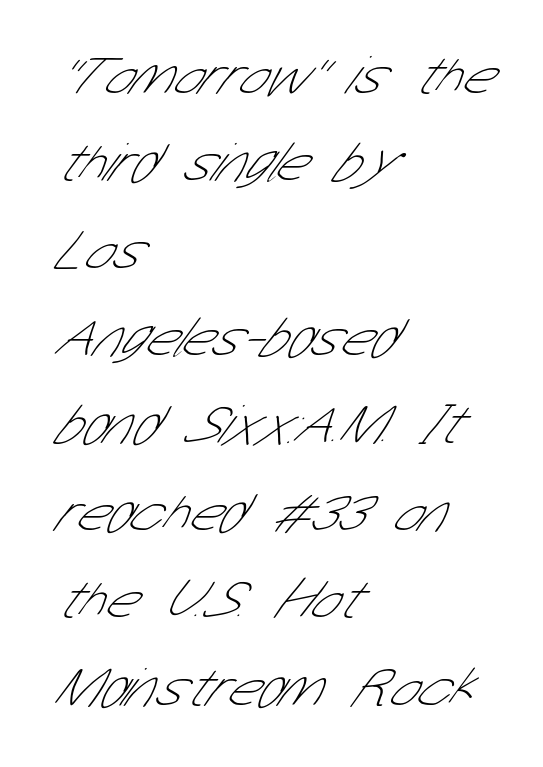
Regular leading. The passage shown is not bold in any degree. Letter spacing: default. Spacing verdict: proportional, widths tailored to each character. The lines in this sample share a left origin and differ only in where they stop.
